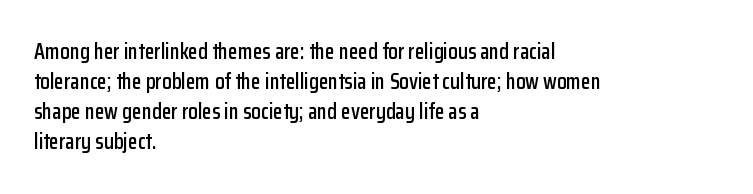
Q: Is the text italic (slanted)? A: No, it is upright.
Q: Is the text underlined? A: No.
Q: How is the paragraph aligned? A: Left-aligned.
Q: Is the spacing between letters normal or unusually wide? A: Normal.
Q: Is the spacing between lines tight, normal or loose? A: Normal.
